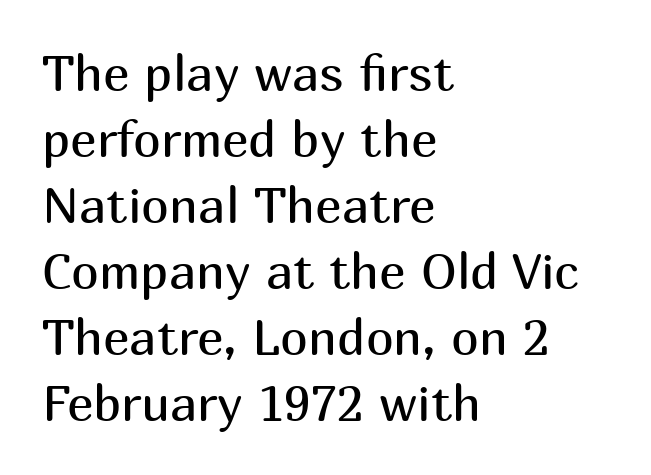
The image shows 50 px regular-weight sans-serif type, upright; set left-aligned, normal line spacing (1.32x), normal letter spacing, not underlined; medium stroke contrast and a medium x-height.
